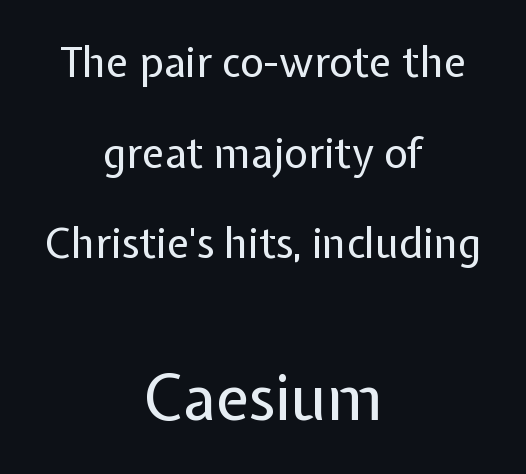
Q: Is the text bold? A: No.
Q: Is the text italic (slanted)? A: No, it is upright.
Q: Is the typeface a serif or a sans-serif typeface? A: Sans-serif.
Q: Is the text underlined? A: No.
Q: How is the paragraph aligned? A: Centered.
Q: Is the spacing between letters normal or unusually wide? A: Normal.
Q: Is the spacing between lines tight, normal or loose? A: Loose.
Q: Which block of text is set in a larger size, the first (top) or the second (bottom)? A: The second (bottom) one.
Q: Width (condensed, normal, or wide)? A: Normal.
Q: Stroke contrast? A: Low.
Q: x-height? A: Medium.
Q: Monospaced? A: No.
